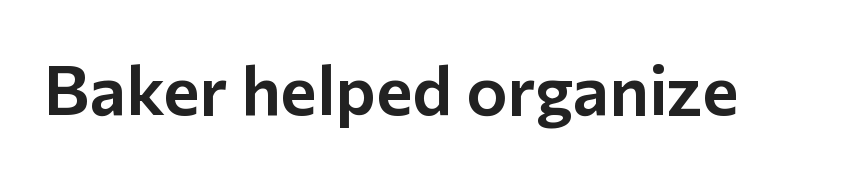
{"serif": "no", "italic": "no", "width": "normal", "stroke_contrast": "low", "x_height": "medium", "monospaced": "no", "underline": "no", "letter_spacing": "normal", "letter_spacing_em": 0.0, "glyph_px": 69}
